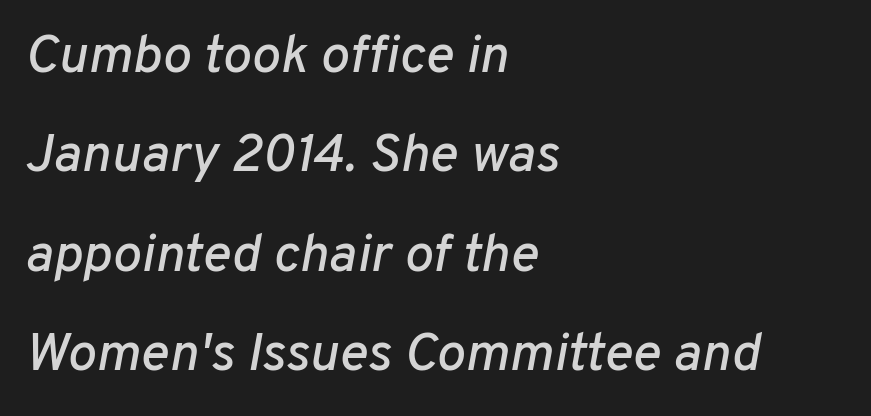
Q: Is the text italic (slanted)? A: Yes, it leans right by about 10 degrees.
Q: Is the text underlined? A: No.
Q: How is the paragraph aligned? A: Left-aligned.
Q: Is the spacing between letters normal or unusually wide? A: Normal.
Q: Width (condensed, normal, or wide)? A: Normal.
Q: Stroke contrast? A: Low.
Q: x-height? A: Medium.
Q: Monospaced? A: No.
